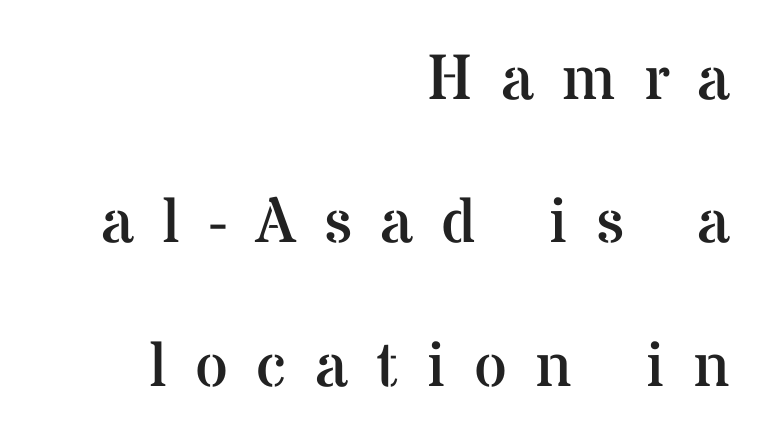
Q: Is the text bold? A: No.
Q: Is the text italic (slanted)? A: No, it is upright.
Q: Is the typeface a serif or a sans-serif typeface? A: Serif.
Q: Is the text underlined? A: No.
Q: How is the paragraph aligned? A: Right-aligned.
Q: Is the spacing between letters normal or unusually wide? A: Unusually wide.
Q: Is the spacing between lines tight, normal or loose? A: Loose.
Q: Width (condensed, normal, or wide)? A: Normal.
Q: Stroke contrast? A: Medium.
Q: x-height? A: Medium.
Q: Monospaced? A: No.
